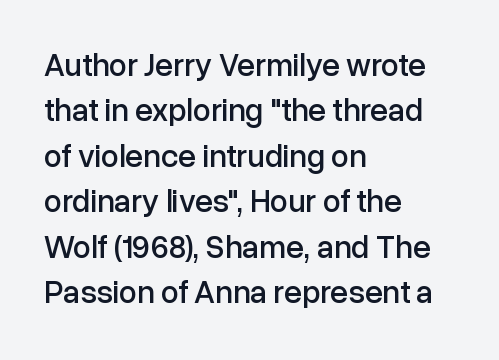
{"serif": "no", "italic": "no", "width": "normal", "stroke_contrast": "low", "x_height": "medium", "monospaced": "no", "underline": "no", "align": "left", "line_spacing": "normal", "line_spacing_ratio": 1.42, "letter_spacing": "normal", "letter_spacing_em": 0.0, "glyph_px": 32}
